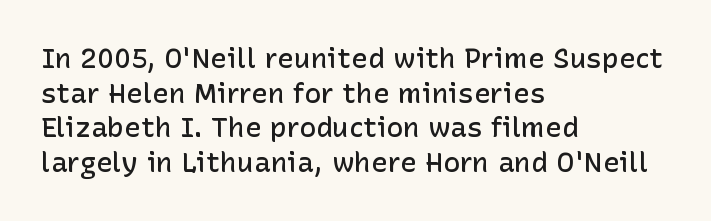
The image shows 28 px semibold sans-serif type, upright; set left-aligned, line spacing 1.24x, normal letter spacing, not underlined; low stroke contrast and a medium x-height.
